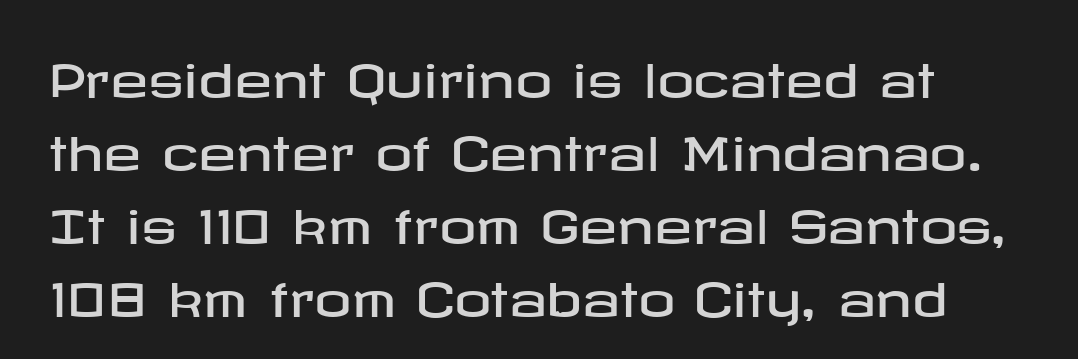
Q: Is the text italic (slanted)? A: No, it is upright.
Q: Is the typeface a serif or a sans-serif typeface? A: Sans-serif.
Q: Is the text underlined? A: No.
Q: Is the spacing between letters normal or unusually wide? A: Normal.
Q: Is the spacing between lines tight, normal or loose? A: Normal.
Q: Width (condensed, normal, or wide)? A: Wide.
Q: Stroke contrast? A: Low.
Q: x-height? A: Medium.
